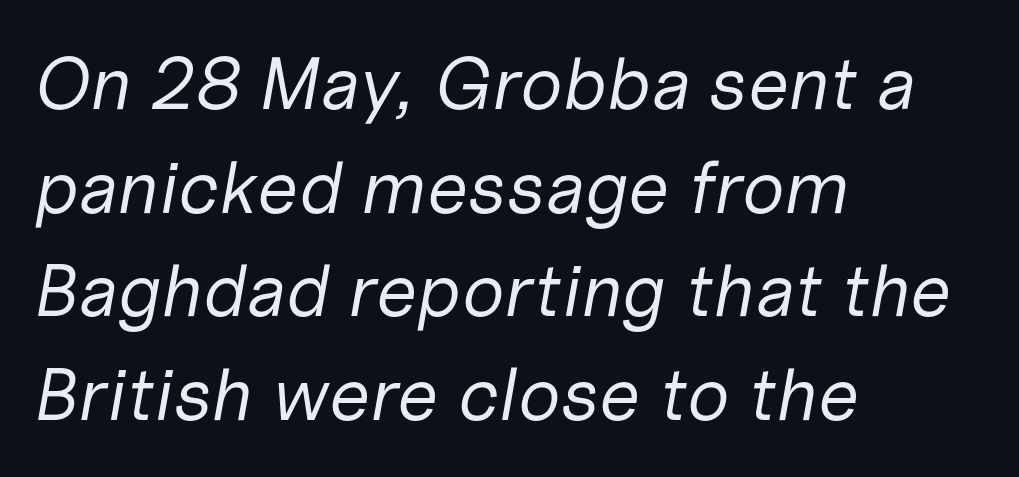
Do the characters align in a grid? No, the font is proportional. Each row of text sits above clean, open space. Think standard paragraph weight, or any step lighter than that. When letters slant like this, we call the style italic. This rendering leaves character spacing at its baseline value.
